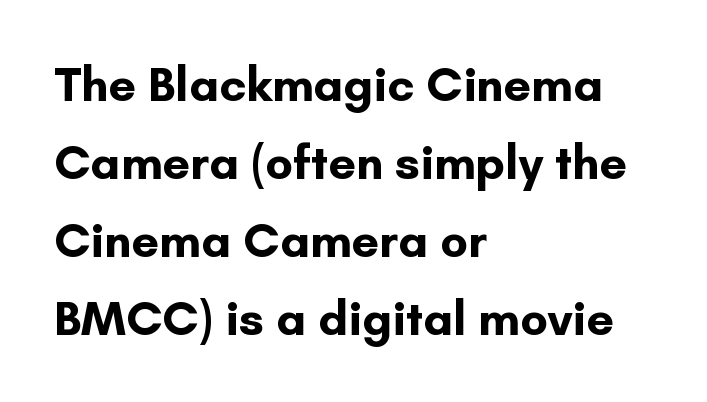
The image shows 49 px bold sans-serif type, upright; set left-aligned, normal line spacing (1.59x), normal letter spacing, not underlined; low stroke contrast and a small x-height.
